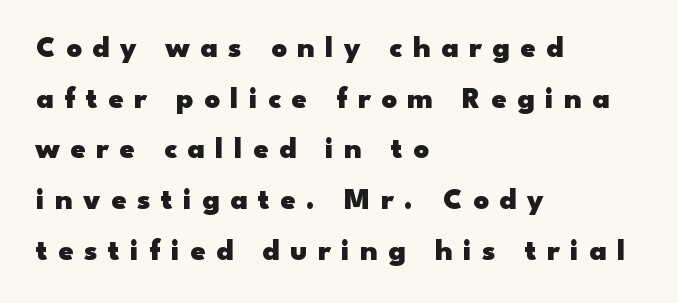
Q: Is the text bold? A: Yes.
Q: Is the text italic (slanted)? A: No, it is upright.
Q: Is the typeface a serif or a sans-serif typeface? A: Sans-serif.
Q: Is the text underlined? A: No.
Q: How is the paragraph aligned? A: Left-aligned.
Q: Is the spacing between letters normal or unusually wide? A: Unusually wide.
Q: Is the spacing between lines tight, normal or loose? A: Normal.
Q: Width (condensed, normal, or wide)? A: Wide.
Q: Stroke contrast? A: Low.
Q: x-height? A: Small.
Q: Monospaced? A: No.
